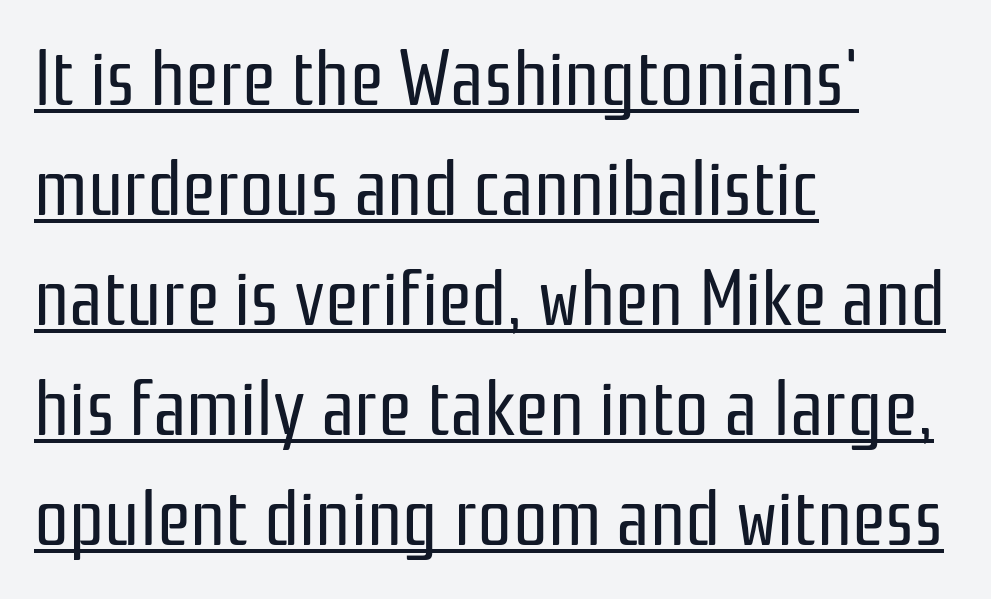
Q: Is the text bold? A: No.
Q: Is the text italic (slanted)? A: No, it is upright.
Q: Is the typeface a serif or a sans-serif typeface? A: Sans-serif.
Q: Is the text underlined? A: Yes.
Q: How is the paragraph aligned? A: Left-aligned.
Q: Is the spacing between letters normal or unusually wide? A: Normal.
Q: Is the spacing between lines tight, normal or loose? A: Normal.
Q: Width (condensed, normal, or wide)? A: Condensed.
Q: Stroke contrast? A: Low.
Q: x-height? A: Medium.
Q: Monospaced? A: No.
